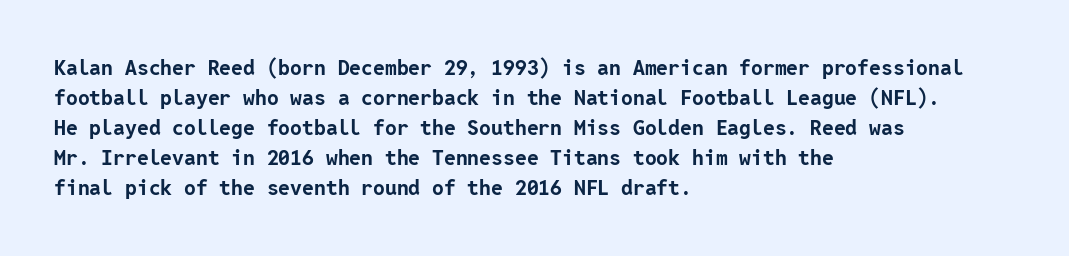
{"italic": "no", "bold": "yes", "underline": "no", "align": "left", "line_spacing": "normal", "line_spacing_ratio": 1.43, "letter_spacing": "normal", "letter_spacing_em": 0.0, "glyph_px": 21}
